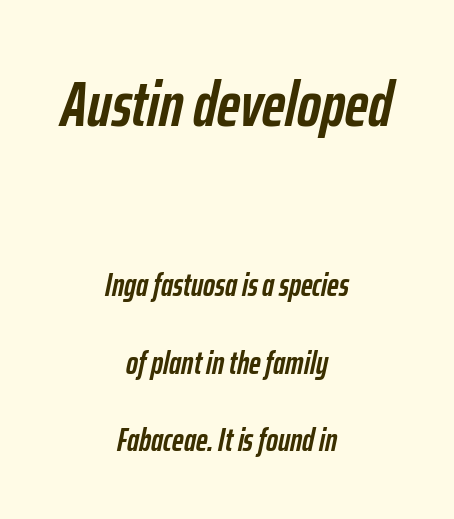
Q: Is the text bold? A: Yes.
Q: Is the text italic (slanted)? A: Yes, it leans right by about 12 degrees.
Q: Is the text underlined? A: No.
Q: How is the paragraph aligned? A: Centered.
Q: Is the spacing between letters normal or unusually wide? A: Normal.
Q: Is the spacing between lines tight, normal or loose? A: Loose.
Q: Which block of text is set in a larger size, the first (top) or the second (bottom)? A: The first (top) one.
Q: Width (condensed, normal, or wide)? A: Condensed.
Q: Stroke contrast? A: Low.
Q: x-height? A: Medium.
Q: Monospaced? A: No.
